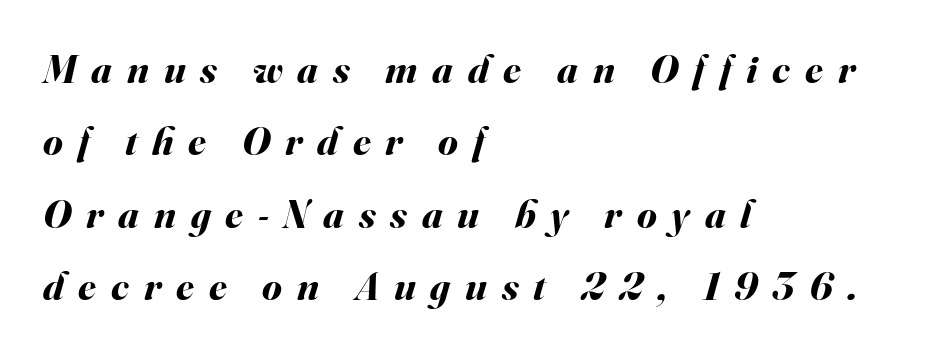
{"italic": "yes", "lean": "right", "slant_degrees": 16, "bold": "yes", "weight": "bold", "width": "normal", "stroke_contrast": "medium", "x_height": "small", "monospaced": "no", "underline": "no", "align": "left", "line_spacing_ratio": 1.81, "letter_spacing": "wide", "letter_spacing_em": 0.37, "glyph_px": 40}
